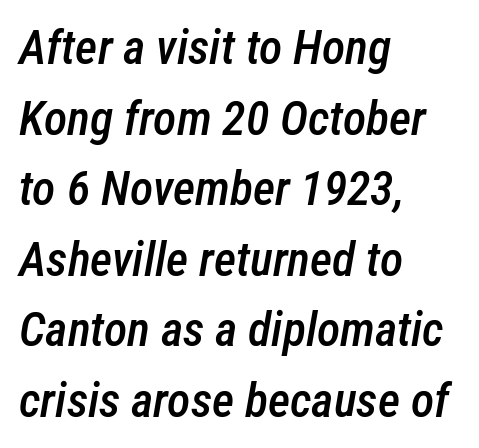
{"italic": "yes", "lean": "right", "slant_degrees": 12, "bold": "semi", "weight": "semibold", "width": "condensed", "stroke_contrast": "low", "x_height": "medium", "monospaced": "no", "underline": "no", "align": "left", "line_spacing": "normal", "line_spacing_ratio": 1.47, "letter_spacing": "normal", "letter_spacing_em": 0.0, "glyph_px": 48}
